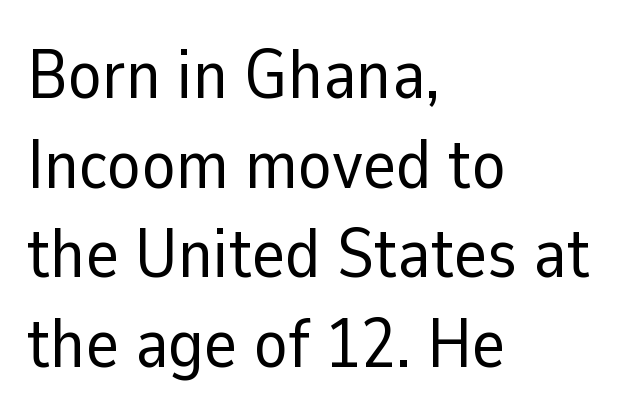
The image shows 70 px regular-weight sans-serif type, upright; set left-aligned, normal line spacing (1.28x), normal letter spacing, not underlined; low stroke contrast and a medium x-height.
